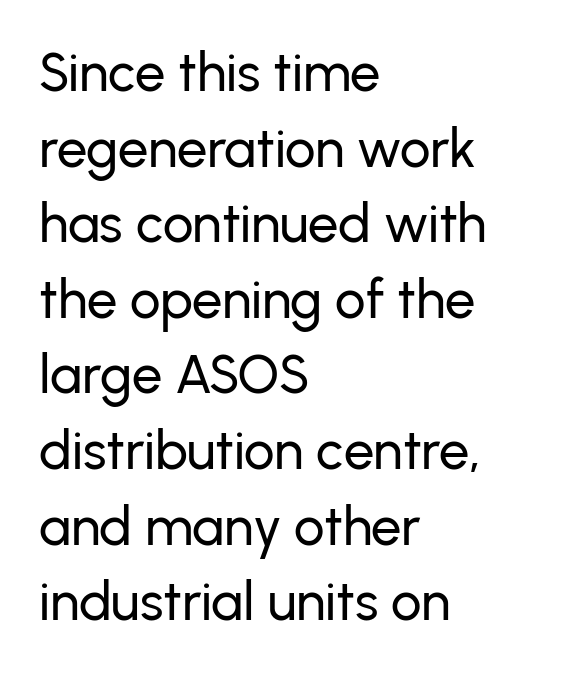
Q: Is the text italic (slanted)? A: No, it is upright.
Q: Is the typeface a serif or a sans-serif typeface? A: Sans-serif.
Q: Is the text underlined? A: No.
Q: How is the paragraph aligned? A: Left-aligned.
Q: Is the spacing between letters normal or unusually wide? A: Normal.
Q: Is the spacing between lines tight, normal or loose? A: Normal.
Q: Width (condensed, normal, or wide)? A: Normal.
Q: Stroke contrast? A: Low.
Q: x-height? A: Medium.
Q: Monospaced? A: No.
